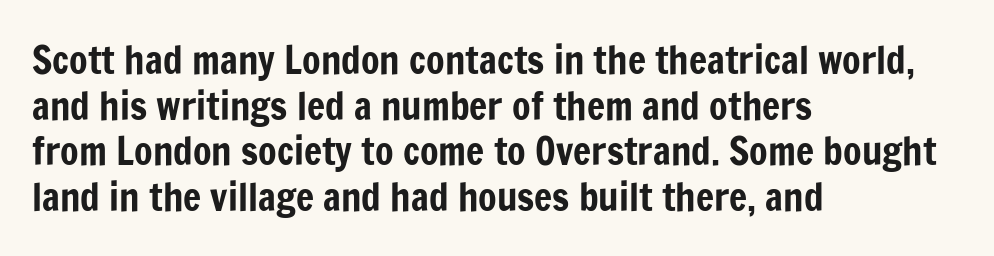
Q: Is the text italic (slanted)? A: No, it is upright.
Q: Is the typeface a serif or a sans-serif typeface? A: Sans-serif.
Q: Is the text underlined? A: No.
Q: How is the paragraph aligned? A: Left-aligned.
Q: Is the spacing between letters normal or unusually wide? A: Normal.
Q: Width (condensed, normal, or wide)? A: Condensed.
Q: Stroke contrast? A: Low.
Q: x-height? A: Medium.
Q: Monospaced? A: No.
